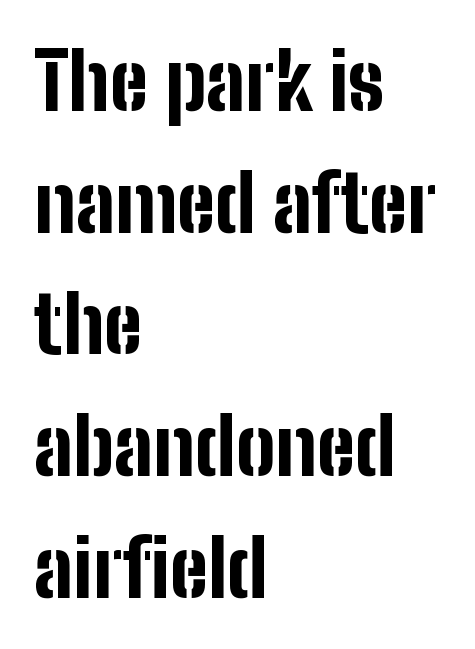
The image shows 78 px bold, condensed sans-serif type, upright; set left-aligned, normal line spacing (1.56x), normal letter spacing, not underlined; low stroke contrast and a medium x-height.
